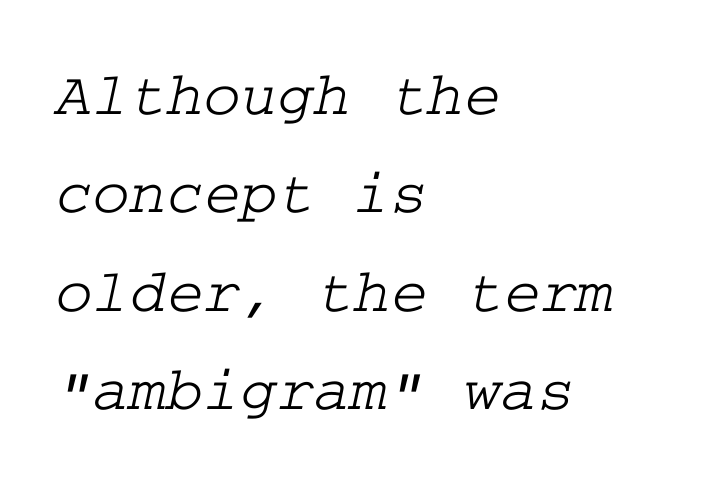
{"serif": "yes", "width": "wide", "stroke_contrast": "low", "x_height": "medium", "underline": "no", "align": "left", "line_spacing": "normal", "line_spacing_ratio": 1.56, "letter_spacing": "normal", "letter_spacing_em": 0.0, "glyph_px": 63}
